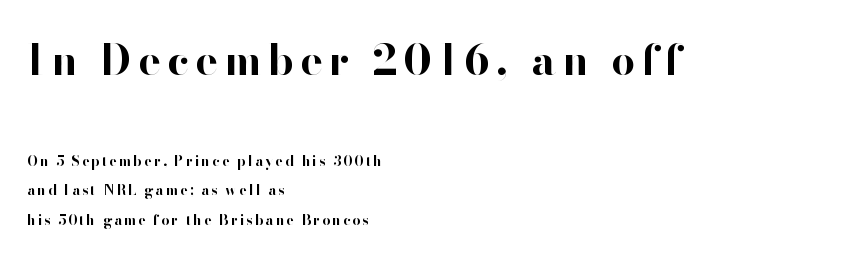
Q: Is the text bold? A: Yes.
Q: Is the text italic (slanted)? A: No, it is upright.
Q: Is the typeface a serif or a sans-serif typeface? A: Sans-serif.
Q: Is the text underlined? A: No.
Q: How is the paragraph aligned? A: Left-aligned.
Q: Is the spacing between lines tight, normal or loose? A: Loose.
Q: Which block of text is set in a larger size, the first (top) or the second (bottom)? A: The first (top) one.
Q: Width (condensed, normal, or wide)? A: Normal.
Q: Stroke contrast? A: High.
Q: x-height? A: Small.
Q: Monospaced? A: No.
